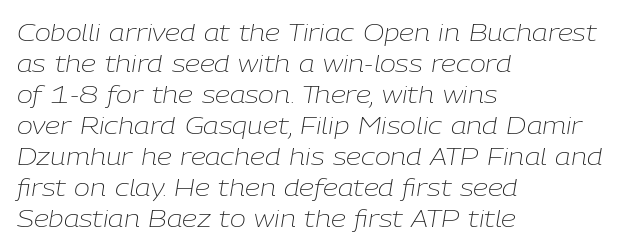
The image shows 24 px text type, italic (leaning right); set left-aligned, normal line spacing (1.29x), normal letter spacing, not underlined.
